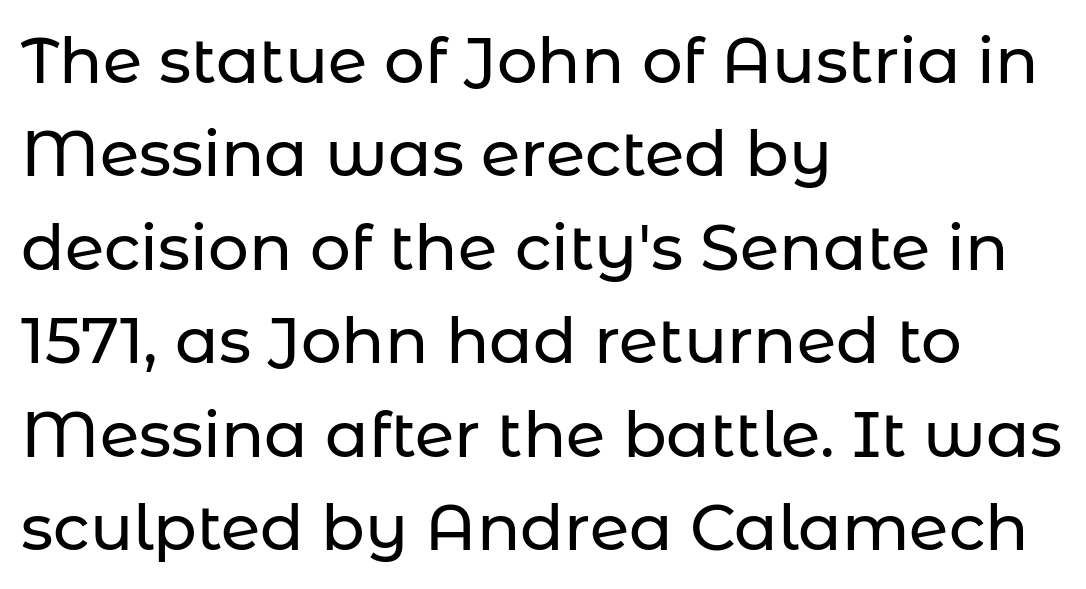
The image shows 64 px sans-serif type, upright; set left-aligned, normal line spacing (1.46x), normal letter spacing, not underlined; low stroke contrast and a medium x-height.
